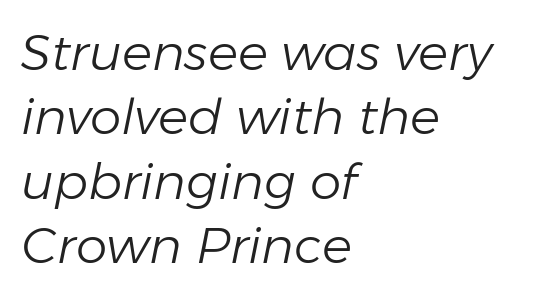
Q: Is the text bold? A: No.
Q: Is the text italic (slanted)? A: Yes, it leans right by about 11 degrees.
Q: Is the text underlined? A: No.
Q: How is the paragraph aligned? A: Left-aligned.
Q: Is the spacing between letters normal or unusually wide? A: Normal.
Q: Is the spacing between lines tight, normal or loose? A: Normal.
Q: Width (condensed, normal, or wide)? A: Normal.
Q: Stroke contrast? A: Low.
Q: x-height? A: Medium.
Q: Monospaced? A: No.
